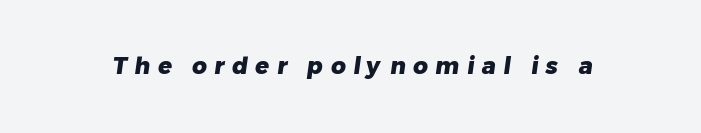
Descenders hang freely into open space. Caption: bold face, heavy strokes. Observe the wide spacing: letters keep a clear distance from each other.
